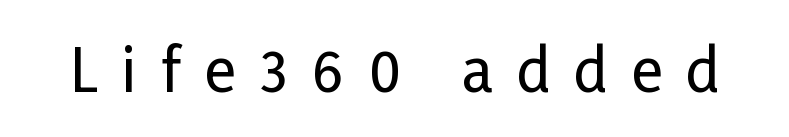
Clear beneath every line of the passage. Upright lettering throughout. Does extra space separate the letters? Yes, quite a lot of it. You could not count columns in this text — the font is proportionally spaced. Note: no serifs on the glyphs.
